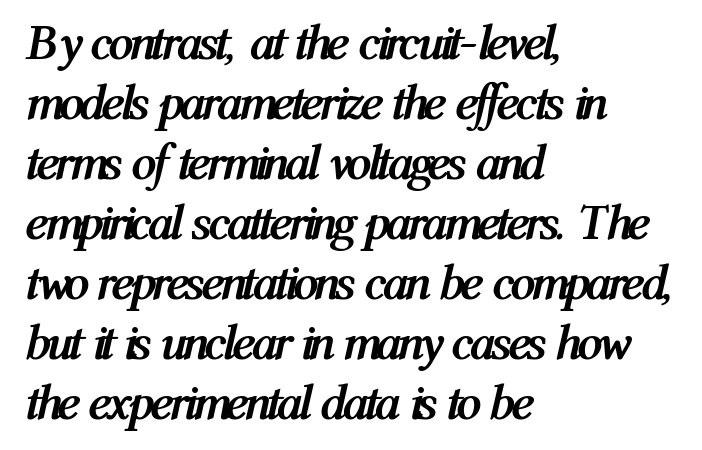
Nobody drew a line under any word here. There's an unmistakable incline to the writing here. Stroke thickness is high; the sample reads as a true bold. The tracking reads as untouched default to a designer's eye.
